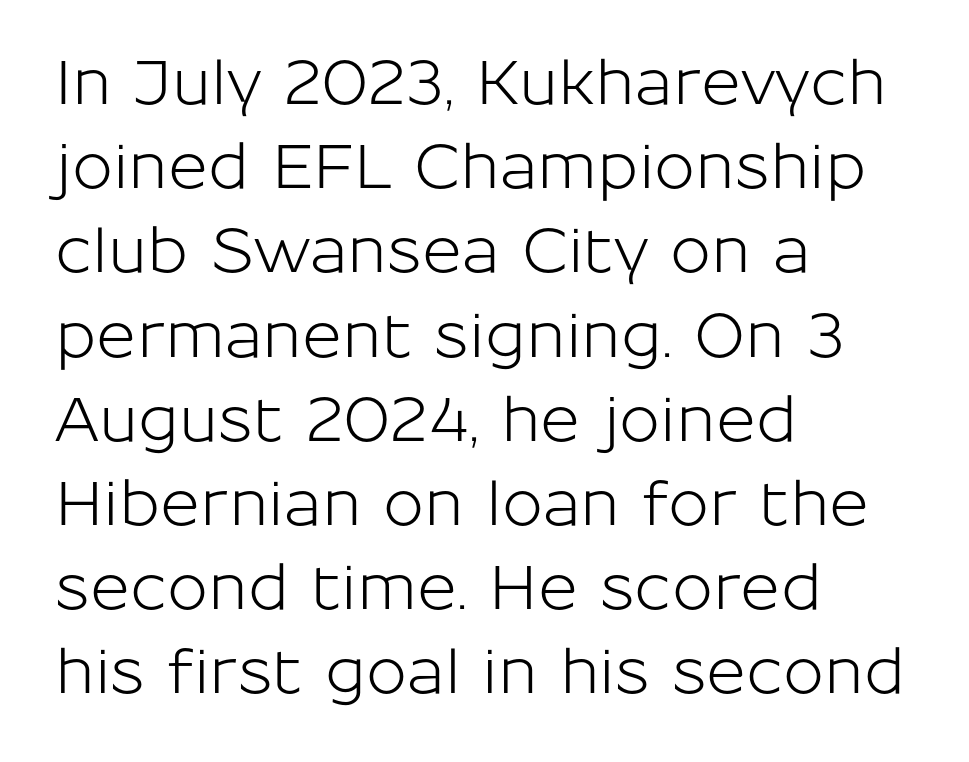
{"serif": "no", "italic": "no", "width": "normal", "stroke_contrast": "low", "x_height": "medium", "monospaced": "no", "underline": "no", "align": "left", "line_spacing": "normal", "line_spacing_ratio": 1.38, "letter_spacing": "normal", "letter_spacing_em": 0.0, "glyph_px": 61}
